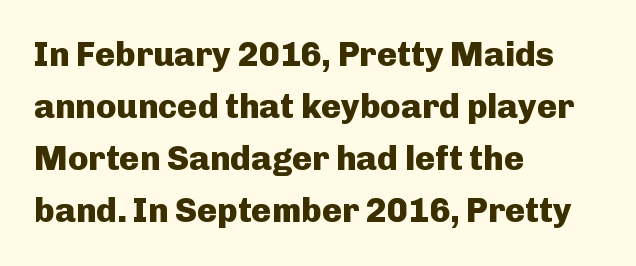
{"serif": "no", "italic": "no", "bold": "yes", "weight": "heavy", "width": "normal", "stroke_contrast": "low", "x_height": "medium", "monospaced": "no", "underline": "no", "align": "left", "line_spacing": "normal", "line_spacing_ratio": 1.53, "letter_spacing": "normal", "letter_spacing_em": 0.0, "glyph_px": 34}
